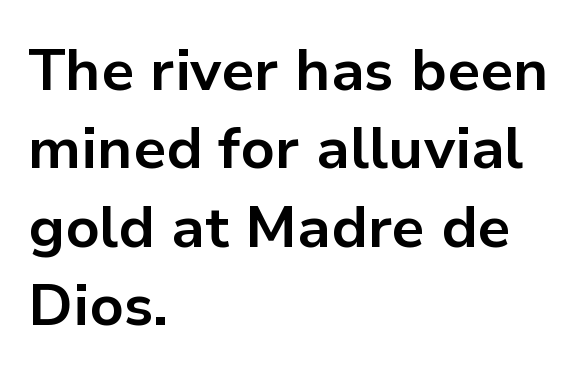
{"serif": "no", "italic": "no", "bold": "yes", "weight": "bold", "width": "normal", "stroke_contrast": "low", "x_height": "medium", "monospaced": "no", "underline": "no", "align": "left", "line_spacing": "normal", "line_spacing_ratio": 1.35, "letter_spacing": "normal", "letter_spacing_em": 0.0, "glyph_px": 58}
